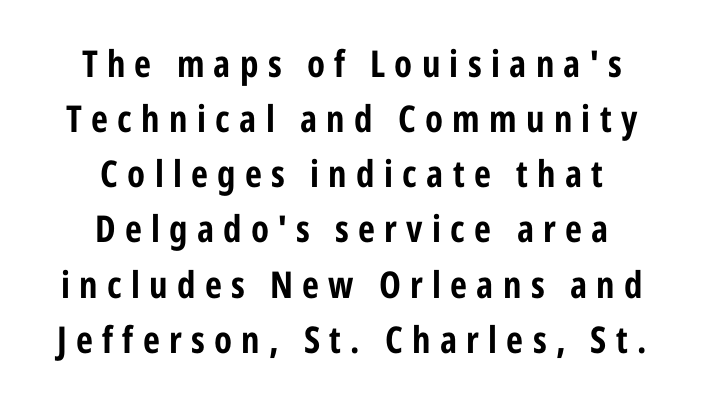
Caption: expanded tracking, letters set apart. The glyphs in this specimen are sans serif. Unlike italic type, these characters show no tilt at all. What's the leading like? Ordinary, nothing unusual. Plenty of ink on the page — the face is bold.
